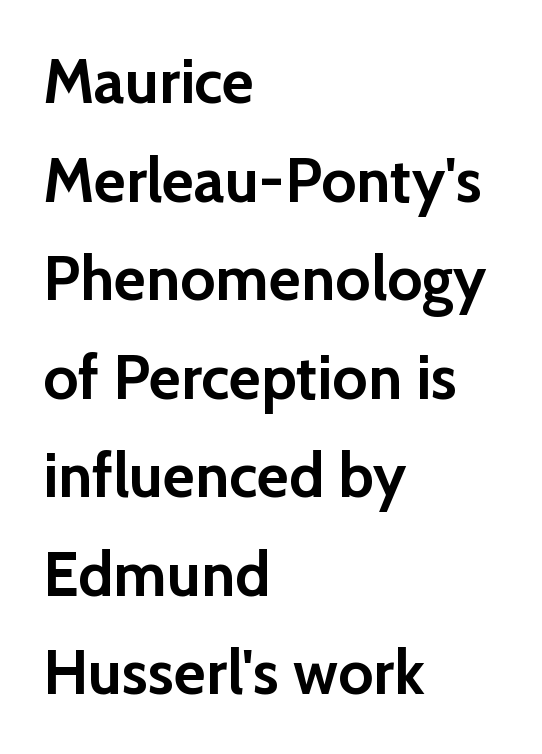
Q: Is the text bold? A: Yes.
Q: Is the text italic (slanted)? A: No, it is upright.
Q: Is the typeface a serif or a sans-serif typeface? A: Sans-serif.
Q: Is the text underlined? A: No.
Q: How is the paragraph aligned? A: Left-aligned.
Q: Is the spacing between letters normal or unusually wide? A: Normal.
Q: Is the spacing between lines tight, normal or loose? A: Normal.
Q: Width (condensed, normal, or wide)? A: Normal.
Q: Stroke contrast? A: Low.
Q: x-height? A: Medium.
Q: Monospaced? A: No.
